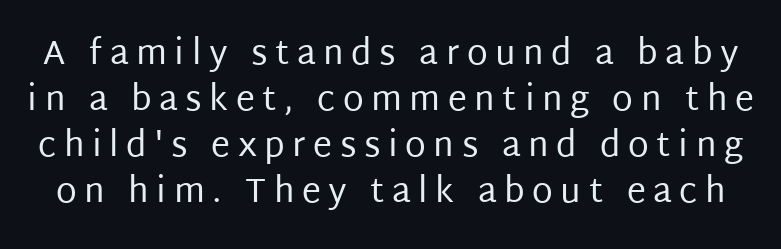
Varying glyph widths throughout — classic text-font behaviour. Here the glyphs are tracked loosely, breaking word shapes into spaced letters. Descenders are the only things crossing below the line. This is not heavy type; no bold has been used. The type sits square on the baseline with zero lean.
